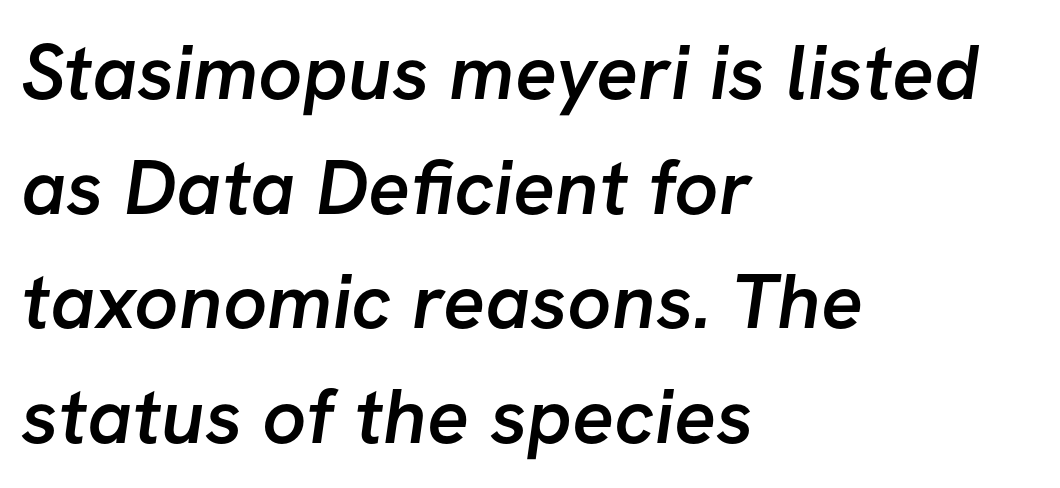
Q: Is the text bold? A: Semi-bold.
Q: Is the typeface a serif or a sans-serif typeface? A: Sans-serif.
Q: Is the text underlined? A: No.
Q: How is the paragraph aligned? A: Left-aligned.
Q: Is the spacing between letters normal or unusually wide? A: Normal.
Q: Is the spacing between lines tight, normal or loose? A: Normal.
Q: Width (condensed, normal, or wide)? A: Normal.
Q: Stroke contrast? A: Low.
Q: x-height? A: Medium.
Q: Monospaced? A: No.
